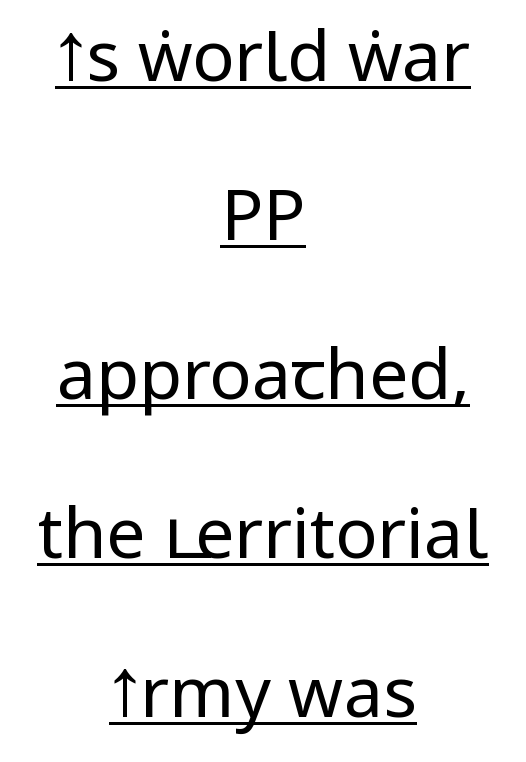
{"serif": "no", "italic": "no", "bold": "no", "weight": "regular", "width": "condensed", "stroke_contrast": "low", "x_height": "large", "monospaced": "no", "underline": "yes", "align": "center", "line_spacing": "loose", "line_spacing_ratio": 2.27, "letter_spacing": "normal", "letter_spacing_em": 0.0, "glyph_px": 70}
